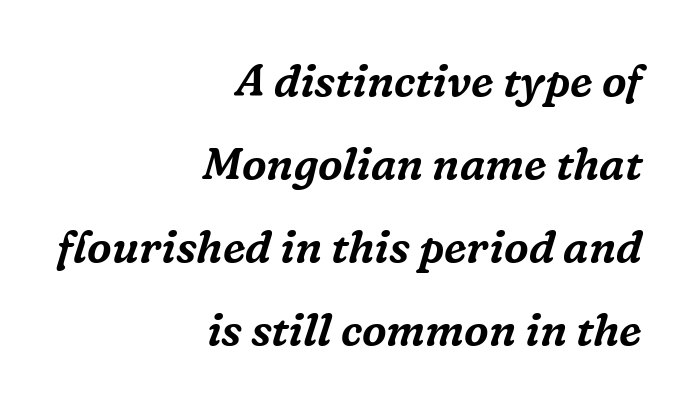
Q: Is the text italic (slanted)? A: Yes, it leans right by about 16 degrees.
Q: Is the typeface a serif or a sans-serif typeface? A: Serif.
Q: Is the text underlined? A: No.
Q: How is the paragraph aligned? A: Right-aligned.
Q: Is the spacing between letters normal or unusually wide? A: Normal.
Q: Width (condensed, normal, or wide)? A: Normal.
Q: Stroke contrast? A: Medium.
Q: x-height? A: Medium.
Q: Monospaced? A: No.
